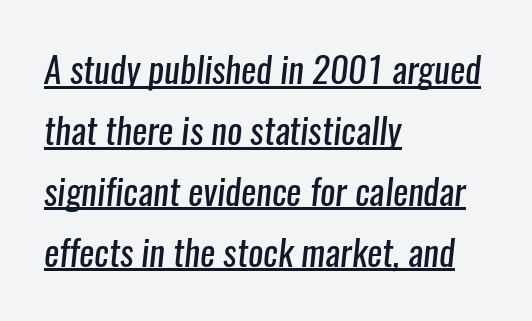
{"serif": "no", "bold": "no", "weight": "regular", "width": "condensed", "stroke_contrast": "low", "x_height": "medium", "monospaced": "no", "underline": "yes", "align": "left", "line_spacing": "normal", "line_spacing_ratio": 1.69, "letter_spacing": "normal", "letter_spacing_em": 0.0, "glyph_px": 36}
